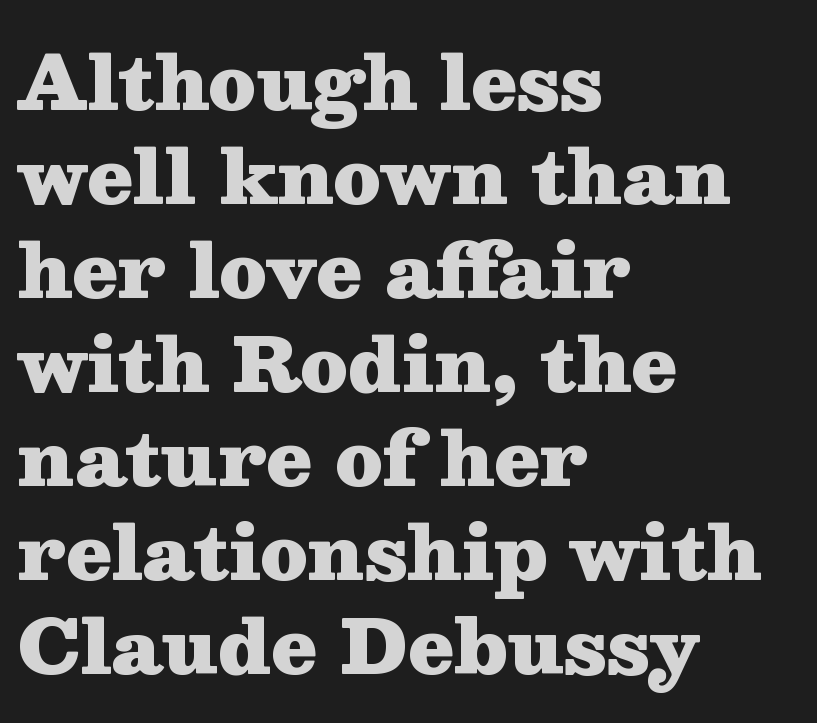
{"serif": "yes", "italic": "no", "bold": "yes", "weight": "heavy", "width": "wide", "stroke_contrast": "medium", "x_height": "medium", "monospaced": "no", "underline": "no", "align": "left", "line_spacing": "normal", "line_spacing_ratio": 1.27, "letter_spacing": "normal", "letter_spacing_em": 0.0, "glyph_px": 74}
